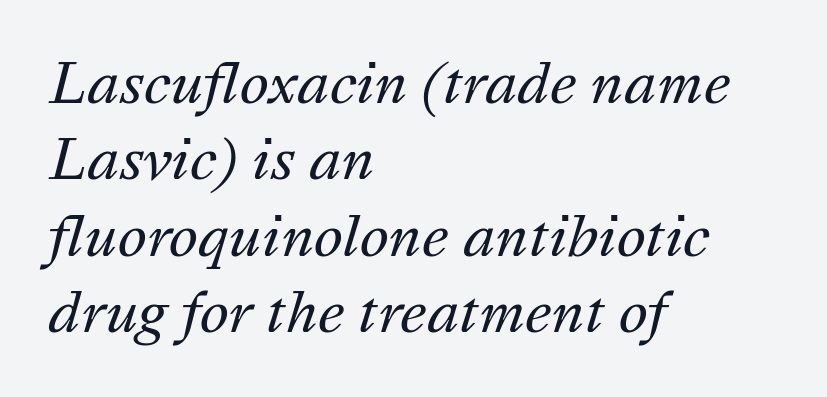
Q: Is the text bold? A: No.
Q: Is the text italic (slanted)? A: Yes, it leans right by about 16 degrees.
Q: Is the text underlined? A: No.
Q: How is the paragraph aligned? A: Left-aligned.
Q: Is the spacing between letters normal or unusually wide? A: Normal.
Q: Is the spacing between lines tight, normal or loose? A: Normal.
Q: Width (condensed, normal, or wide)? A: Normal.
Q: Stroke contrast? A: Medium.
Q: x-height? A: Medium.
Q: Monospaced? A: No.
